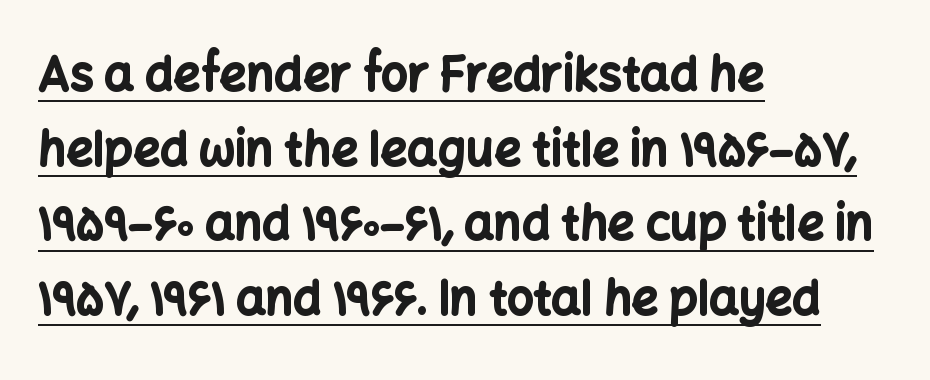
Every row of glyphs begins at an identical x-position on the left. These lines sit exactly where default settings would place them. Unlike a traditional serif, this face leaves its strokes unadorned. Default kerning and tracking; the words read as compact shapes. Upright lettering throughout. Underlined type.
